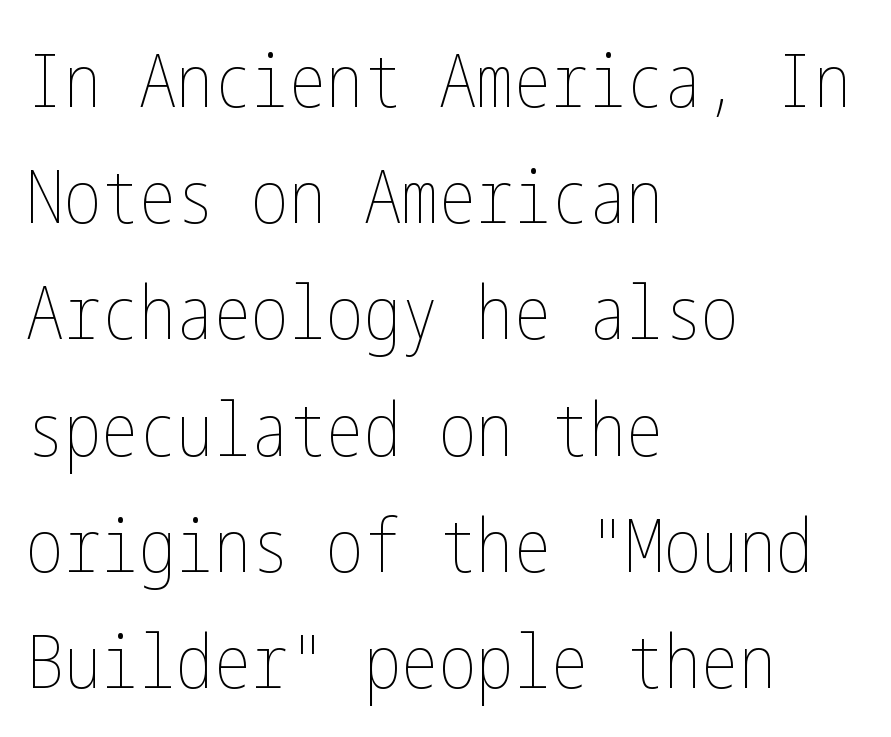
The image shows 75 px thin, condensed type, upright; set left-aligned, normal line spacing (1.55x), normal letter spacing, not underlined; low stroke contrast and a medium x-height.
